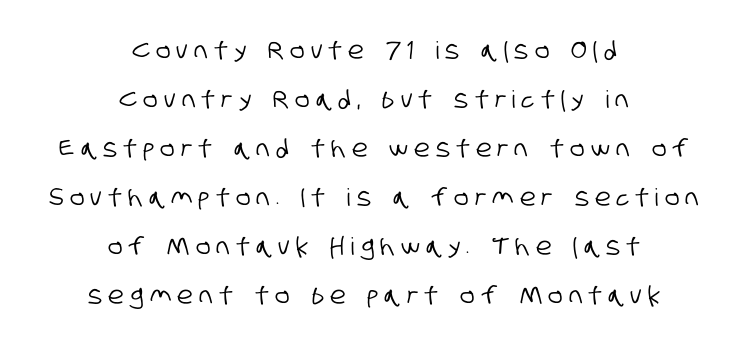
You could fit nearly another row in the gap between these rows. A bare baseline throughout the passage. In CSS terms this would be text-align: center. The rendering inserts visible extra space after every character.
